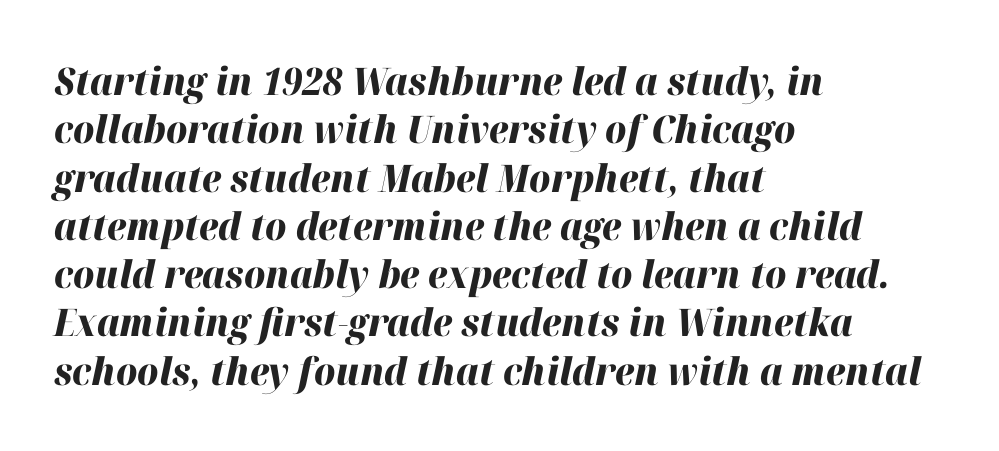
{"italic": "yes", "lean": "right", "slant_degrees": 12, "bold": "yes", "weight": "heavy", "width": "normal", "stroke_contrast": "high", "x_height": "medium", "monospaced": "no", "underline": "no", "align": "left", "line_spacing": "normal", "line_spacing_ratio": 1.27, "letter_spacing": "normal", "letter_spacing_em": 0.0, "glyph_px": 38}
